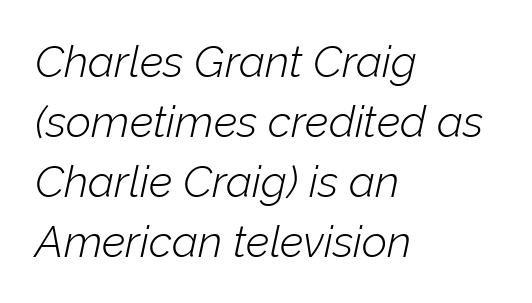
{"italic": "yes", "lean": "right", "slant_degrees": 12, "bold": "no", "weight": "light", "width": "normal", "stroke_contrast": "low", "x_height": "medium", "monospaced": "no", "underline": "no", "align": "left", "line_spacing": "normal", "line_spacing_ratio": 1.36, "letter_spacing": "normal", "letter_spacing_em": 0.0, "glyph_px": 44}
